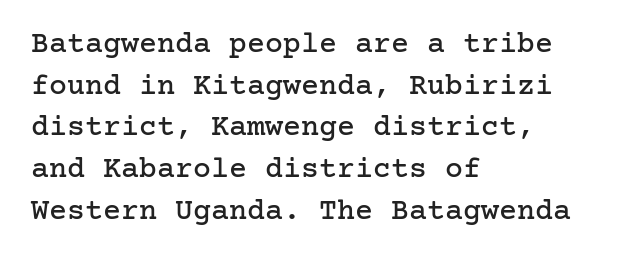
Q: Is the text italic (slanted)? A: No, it is upright.
Q: Is the typeface a serif or a sans-serif typeface? A: Serif.
Q: Is the text underlined? A: No.
Q: How is the paragraph aligned? A: Left-aligned.
Q: Is the spacing between letters normal or unusually wide? A: Normal.
Q: Is the spacing between lines tight, normal or loose? A: Normal.
Q: Width (condensed, normal, or wide)? A: Normal.
Q: Stroke contrast? A: Low.
Q: x-height? A: Medium.
